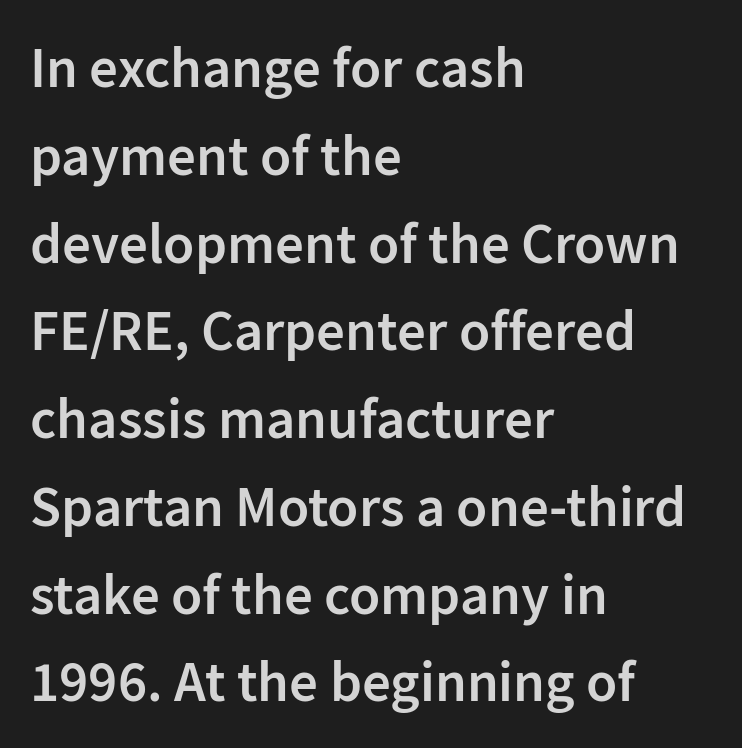
Its strokes are somewhat broadened, the hallmark of semibold type. The letterforms sit shoulder to shoulder at normal distance. Font category for this specimen: sans-serif. The passage shown is typed in a proportional face where columns would drift.
